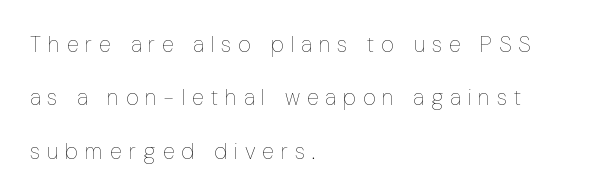
{"italic": "no", "bold": "no", "underline": "no", "align": "left", "line_spacing": "loose", "line_spacing_ratio": 2.43, "letter_spacing": "wide", "letter_spacing_em": 0.32, "glyph_px": 22}
